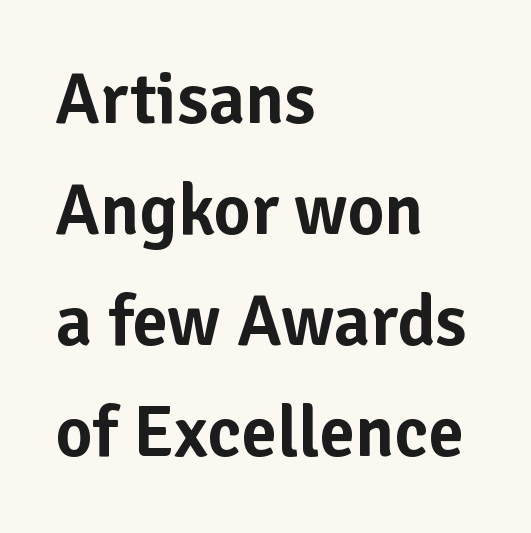
{"serif": "no", "italic": "no", "width": "normal", "stroke_contrast": "low", "x_height": "medium", "monospaced": "no", "underline": "no", "align": "left", "line_spacing": "normal", "line_spacing_ratio": 1.54, "letter_spacing": "normal", "letter_spacing_em": 0.0, "glyph_px": 72}
